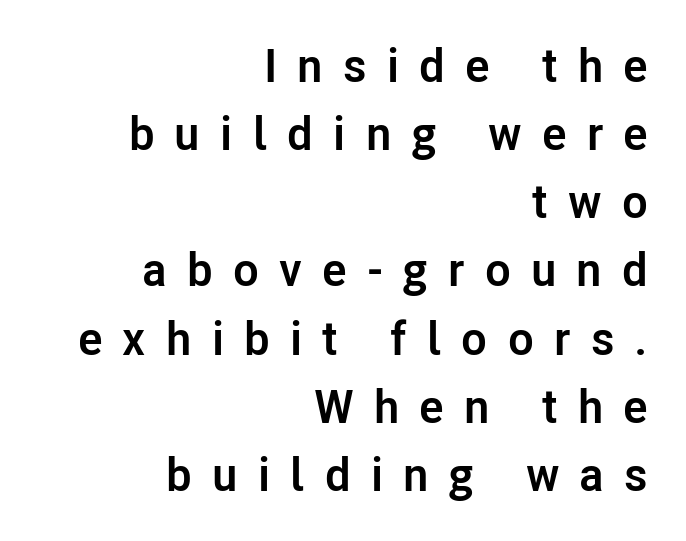
Q: Is the text bold? A: Yes.
Q: Is the text italic (slanted)? A: No, it is upright.
Q: Is the typeface a serif or a sans-serif typeface? A: Sans-serif.
Q: Is the text underlined? A: No.
Q: How is the paragraph aligned? A: Right-aligned.
Q: Is the spacing between letters normal or unusually wide? A: Unusually wide.
Q: Is the spacing between lines tight, normal or loose? A: Normal.
Q: Width (condensed, normal, or wide)? A: Normal.
Q: Stroke contrast? A: Low.
Q: x-height? A: Medium.
Q: Monospaced? A: No.
